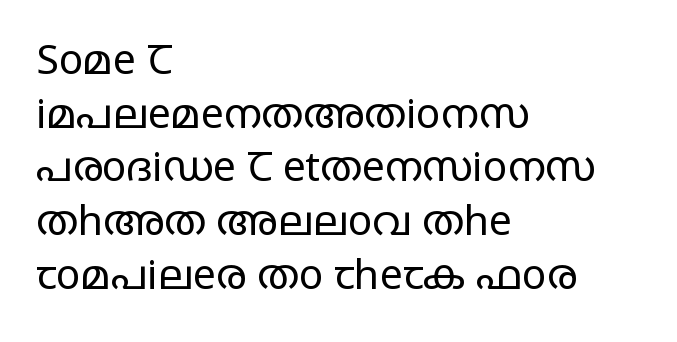
Q: Is the text bold? A: No.
Q: Is the text italic (slanted)? A: No, it is upright.
Q: Is the typeface a serif or a sans-serif typeface? A: Sans-serif.
Q: Is the text underlined? A: No.
Q: How is the paragraph aligned? A: Left-aligned.
Q: Is the spacing between letters normal or unusually wide? A: Normal.
Q: Is the spacing between lines tight, normal or loose? A: Normal.
Q: Width (condensed, normal, or wide)? A: Wide.
Q: Stroke contrast? A: Low.
Q: x-height? A: Large.
Q: Monospaced? A: No.
